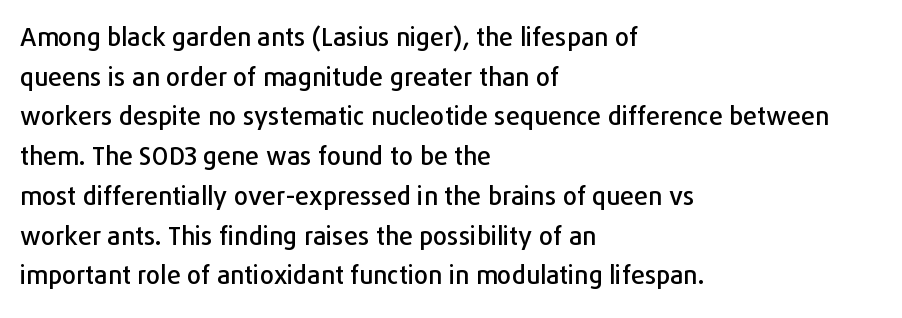
Words appear dense and cohesive because spacing is normal. Italic? Not at all — the glyphs are vertical. Horizontally, the lines are justified to the leading edge only. Leading matches the norm, producing a regular column. Each row of text sits above clean, open space.
